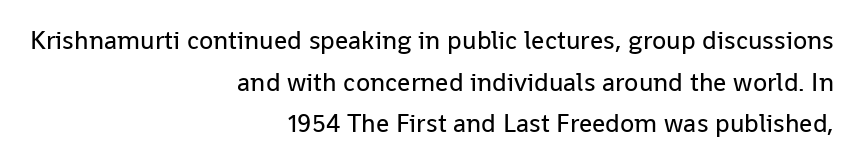
This is not heavy type; no bold has been used. The lettering holds an erect, upright posture throughout. Rows of type keep a routine distance in the vertical direction. Short note: letters normally spaced.
